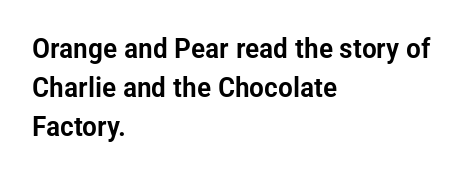
Check where the strokes stop: nothing finishes them off — pure sans. Tall strokes in this sample are plumb rather than angled. The passage shown is typed in a proportional face where columns would drift. The passage shown has conventional tracking throughout.
